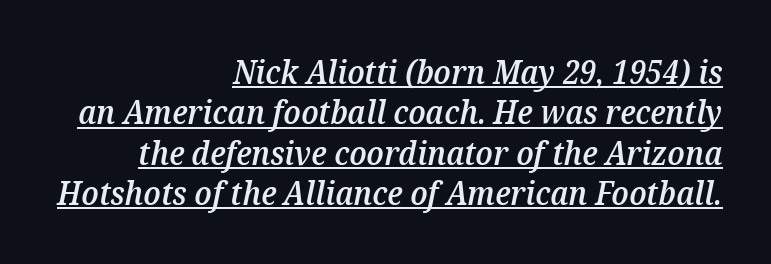
Q: Is the text bold? A: Semi-bold.
Q: Is the text italic (slanted)? A: Yes, it leans right by about 12 degrees.
Q: Is the text underlined? A: Yes.
Q: How is the paragraph aligned? A: Right-aligned.
Q: Is the spacing between letters normal or unusually wide? A: Normal.
Q: Is the spacing between lines tight, normal or loose? A: Normal.
Q: Width (condensed, normal, or wide)? A: Normal.
Q: Stroke contrast? A: Medium.
Q: x-height? A: Medium.
Q: Monospaced? A: No.
